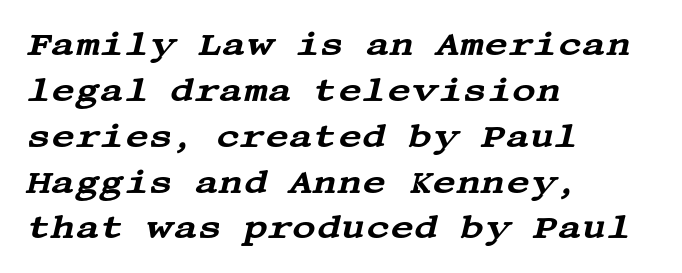
Q: Is the text italic (slanted)? A: Yes, it leans right by about 13 degrees.
Q: Is the typeface a serif or a sans-serif typeface? A: Serif.
Q: Is the text underlined? A: No.
Q: How is the paragraph aligned? A: Left-aligned.
Q: Is the spacing between letters normal or unusually wide? A: Normal.
Q: Is the spacing between lines tight, normal or loose? A: Normal.
Q: Width (condensed, normal, or wide)? A: Wide.
Q: Stroke contrast? A: Medium.
Q: x-height? A: Large.
